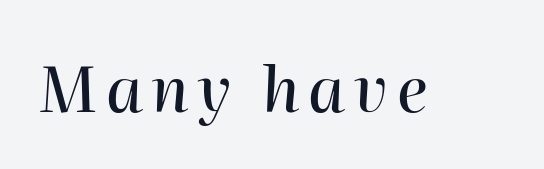
Q: Is the text italic (slanted)? A: Yes, it leans right by about 2 degrees.
Q: Is the text underlined? A: No.
Q: Width (condensed, normal, or wide)? A: Normal.
Q: Stroke contrast? A: High.
Q: x-height? A: Medium.
Q: Monospaced? A: No.
